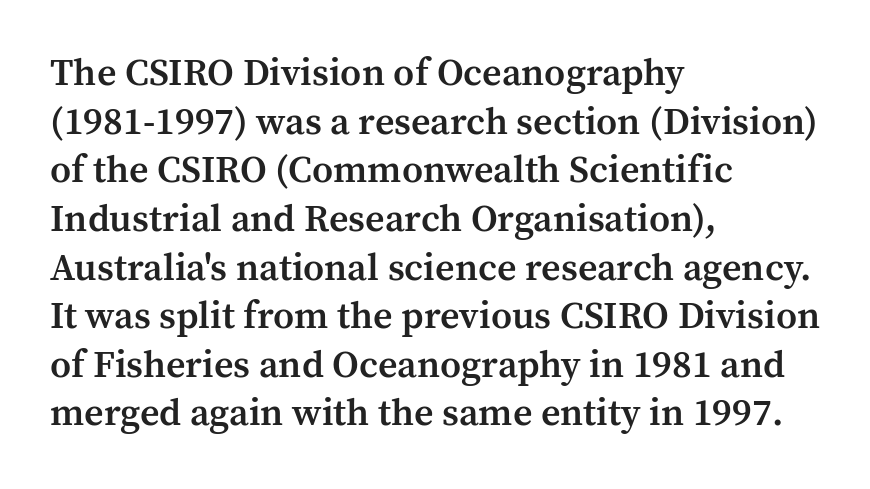
A bit beefed up — I'd call it semibold rather than bold. Horizontal alignment here is leftward, the default for most running prose. Classification — serif. These lines are rendered in a variable-pitch font.
